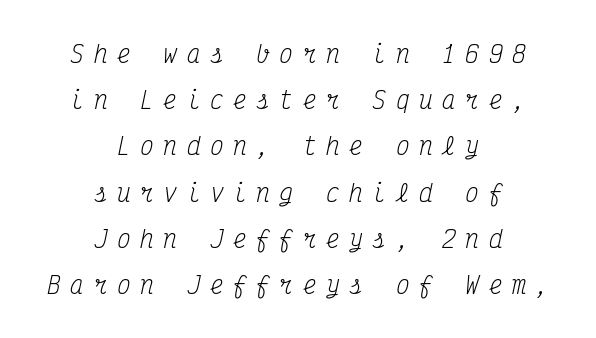
{"italic": "yes", "lean": "right", "slant_degrees": 12, "bold": "no", "underline": "no", "align": "center", "line_spacing": "loose", "line_spacing_ratio": 2.01, "letter_spacing": "wide", "letter_spacing_em": 0.41, "glyph_px": 23}
